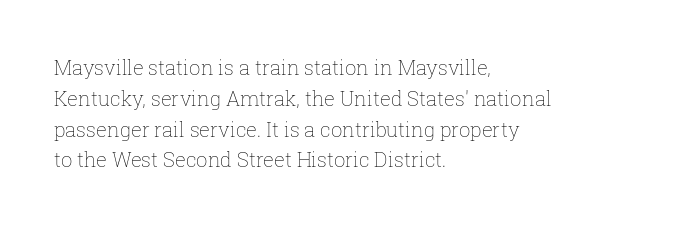
Q: Is the text bold? A: No.
Q: Is the text italic (slanted)? A: No, it is upright.
Q: Is the text underlined? A: No.
Q: How is the paragraph aligned? A: Left-aligned.
Q: Is the spacing between letters normal or unusually wide? A: Normal.
Q: Is the spacing between lines tight, normal or loose? A: Normal.
